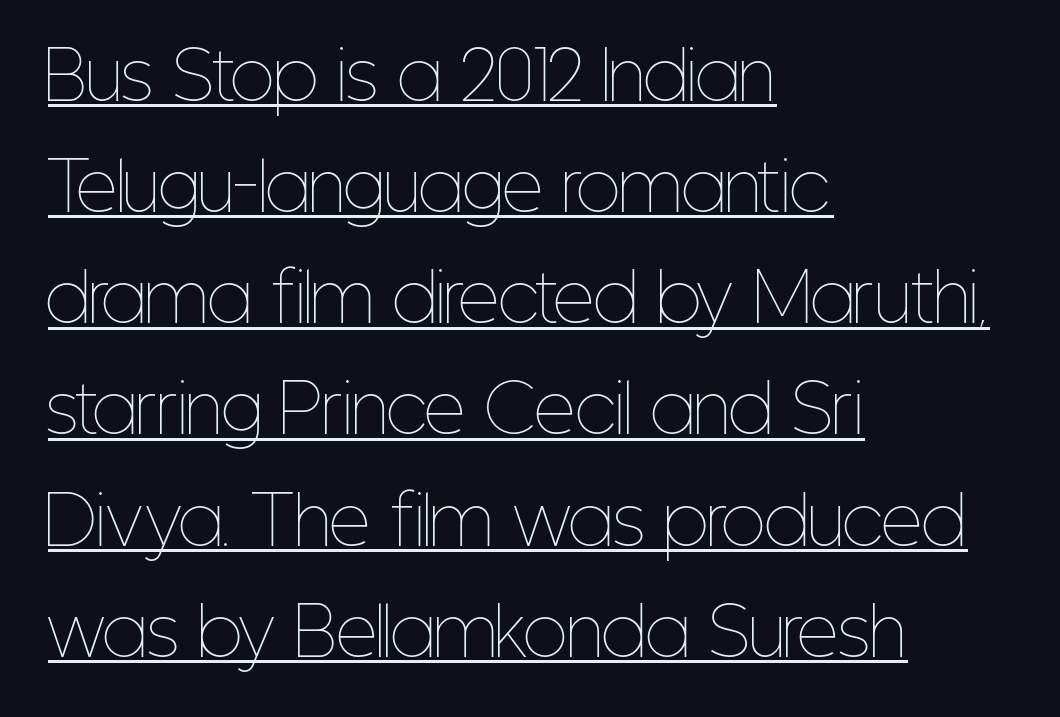
Q: Is the text bold? A: No.
Q: Is the text italic (slanted)? A: No, it is upright.
Q: Is the text underlined? A: Yes.
Q: How is the paragraph aligned? A: Left-aligned.
Q: Is the spacing between letters normal or unusually wide? A: Normal.
Q: Width (condensed, normal, or wide)? A: Condensed.
Q: Stroke contrast? A: Low.
Q: x-height? A: Medium.
Q: Monospaced? A: No.
